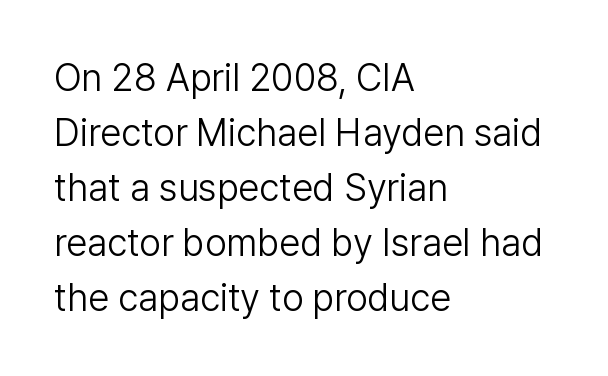
Font category for this specimen: sans-serif. Letter spacing: default. Casual observation: everything's shoved over to the left. This reads as an unemphasized weight, regular at the heaviest.
